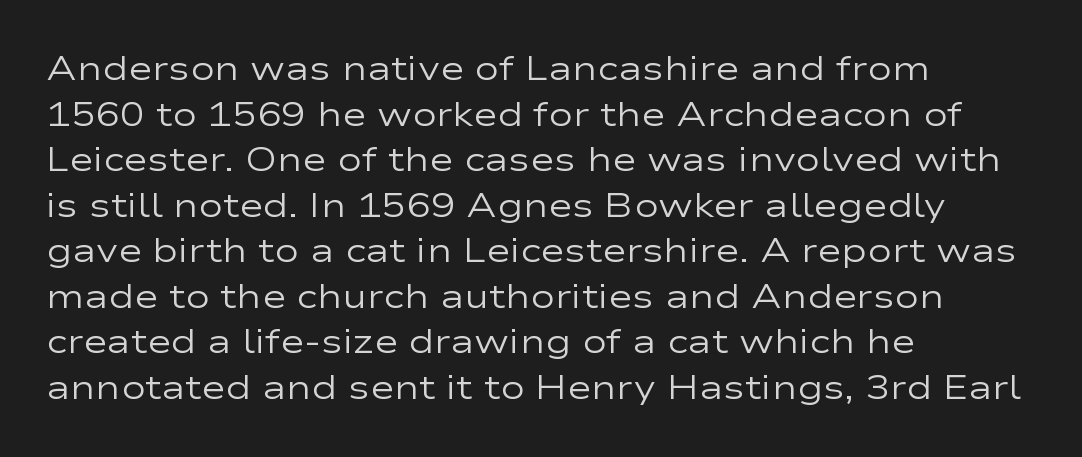
{"serif": "no", "italic": "no", "bold": "no", "weight": "regular", "width": "wide", "stroke_contrast": "low", "x_height": "medium", "monospaced": "no", "underline": "no", "align": "left", "line_spacing": "normal", "line_spacing_ratio": 1.38, "letter_spacing": "normal", "letter_spacing_em": 0.0, "glyph_px": 33}
